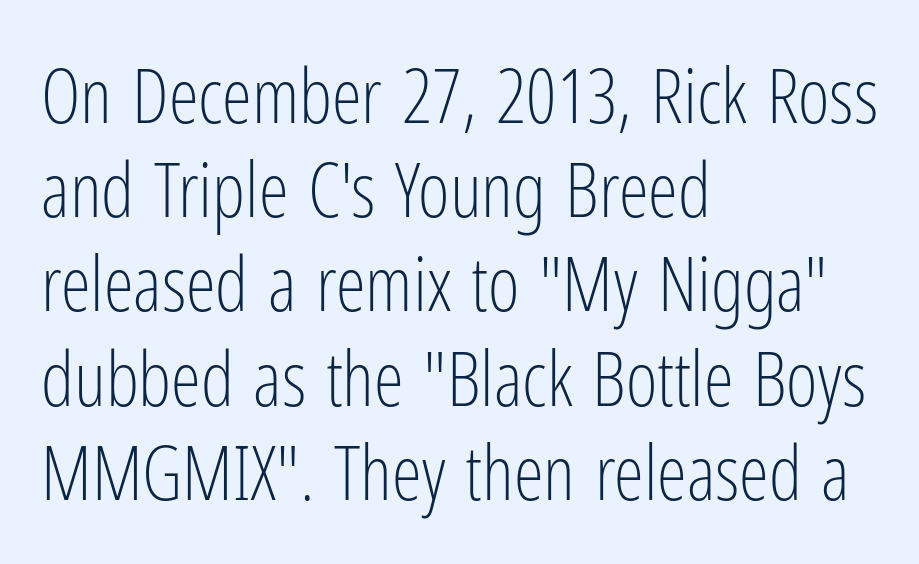
Spacing verdict: proportional, widths tailored to each character. The passage is arranged the way most books set body copy — flush left. The designer went with a sans here, leaving each stem footless. Posture: upright roman. Summary of weight: not heavy and not bold.
